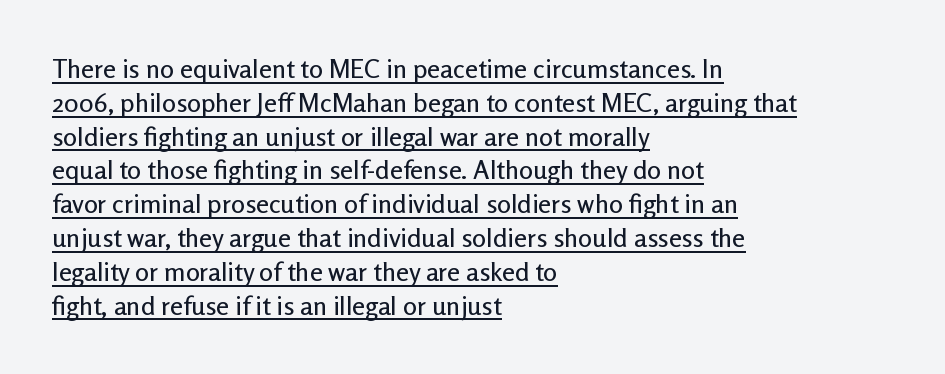
The horizontal fit of the characters is conventional and even. Does a line run under the words? Yes, clearly. What's the leading like? Ordinary, nothing unusual. Where is the straight margin? On the left.
